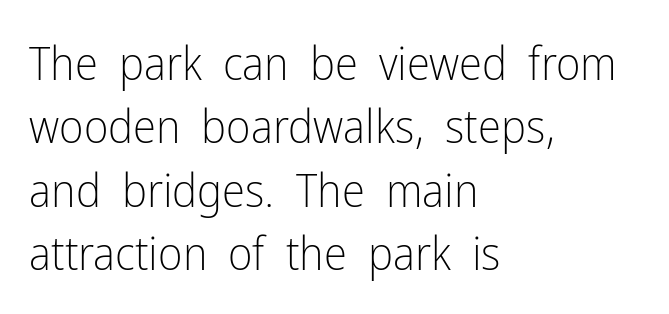
{"serif": "no", "italic": "no", "bold": "no", "weight": "light", "width": "condensed", "stroke_contrast": "low", "x_height": "medium", "monospaced": "no", "underline": "no", "align": "left", "line_spacing": "normal", "line_spacing_ratio": 1.35, "letter_spacing": "normal", "letter_spacing_em": 0.0, "glyph_px": 47}
